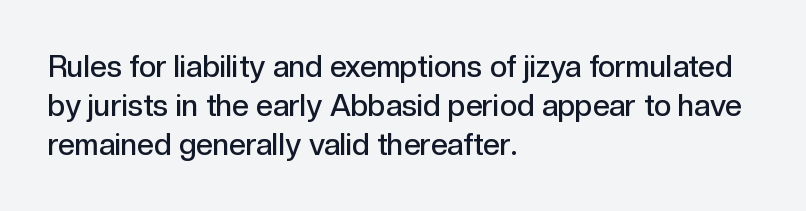
A clean baseline with only descenders dipping below it. Is this a fixed-width face? No — the glyphs have proportional, varying widths. The text was rendered using a sans face with plain stroke endings. Interline gaps are of average width in this sample.
